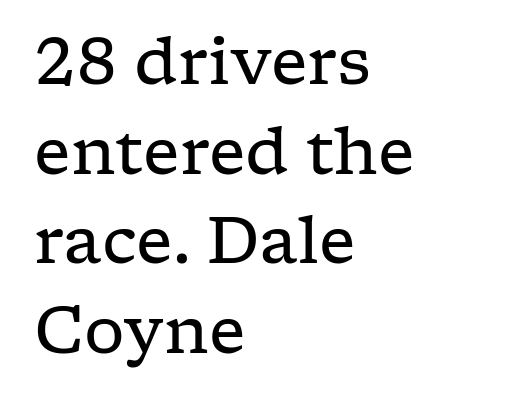
{"serif": "yes", "italic": "no", "bold": "no", "weight": "regular", "width": "wide", "stroke_contrast": "low", "x_height": "medium", "monospaced": "no", "underline": "no", "align": "left", "line_spacing": "normal", "line_spacing_ratio": 1.4, "letter_spacing": "normal", "letter_spacing_em": 0.0, "glyph_px": 64}
